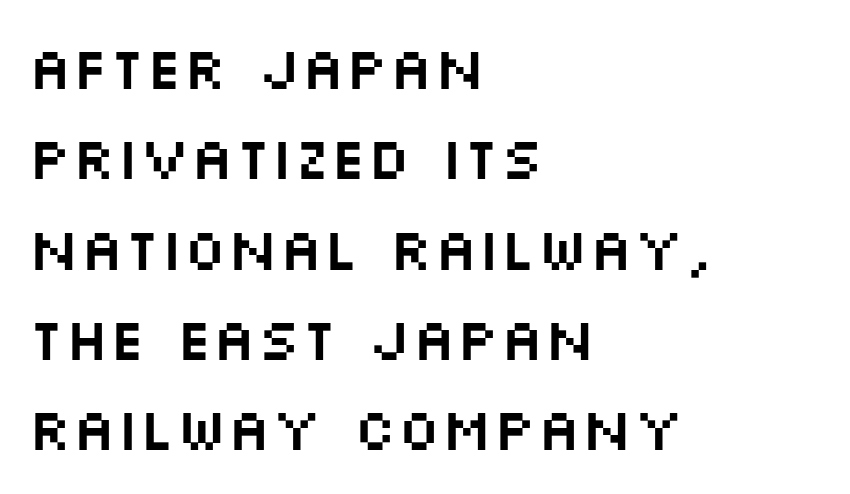
The image shows 59 px wide sans-serif type, upright; set left-aligned, normal line spacing (1.53x), normal letter spacing, not underlined; medium stroke contrast and a large x-height.
